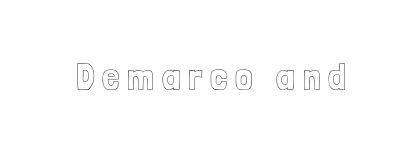
Q: Is the text italic (slanted)? A: No, it is upright.
Q: Is the text underlined? A: No.
Q: Is the spacing between letters normal or unusually wide? A: Unusually wide.
Q: Width (condensed, normal, or wide)? A: Condensed.
Q: x-height? A: Medium.
Q: Monospaced? A: No.
